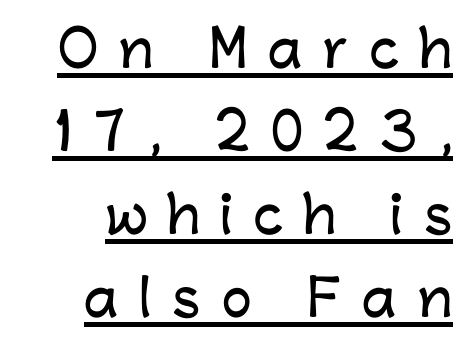
You could not count columns in this text — the font is proportionally spaced. Italic? Not at all — the glyphs are vertical. A continuous stroke trails under the words, as in a hyperlink. Right-aligned paragraph, ragged on the left. Is this a sans? Yes — the strokes have no serifs. Successive baselines arrive at the customary interval.
